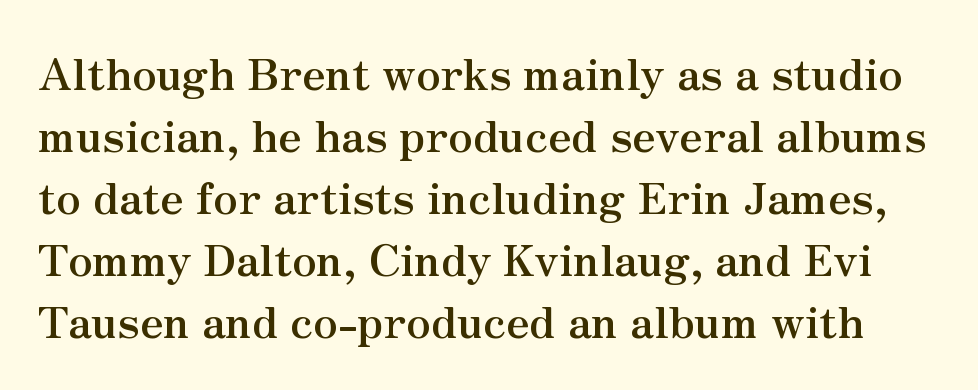
Spacing verdict: proportional, widths tailored to each character. This rendering employs a face with finishing strokes, i.e., a serif. The letterforms sit shoulder to shoulder at normal distance. These lines carry a lot of weight — the face is fully bold.
